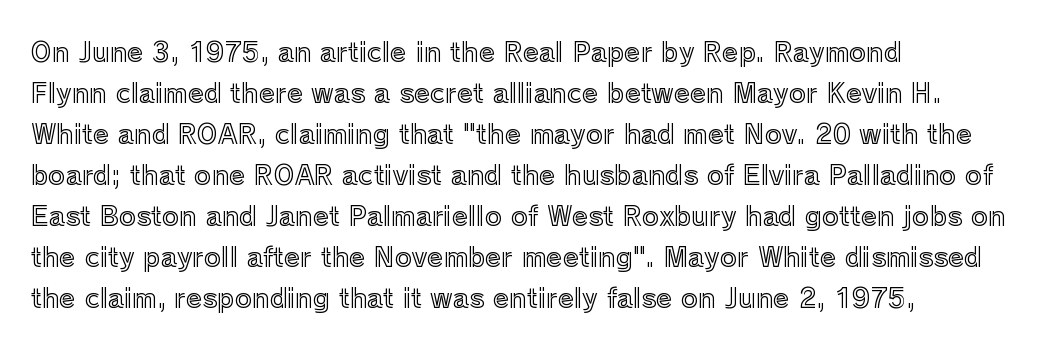
Q: Is the text italic (slanted)? A: No, it is upright.
Q: Is the text underlined? A: No.
Q: How is the paragraph aligned? A: Left-aligned.
Q: Is the spacing between letters normal or unusually wide? A: Normal.
Q: Is the spacing between lines tight, normal or loose? A: Normal.
